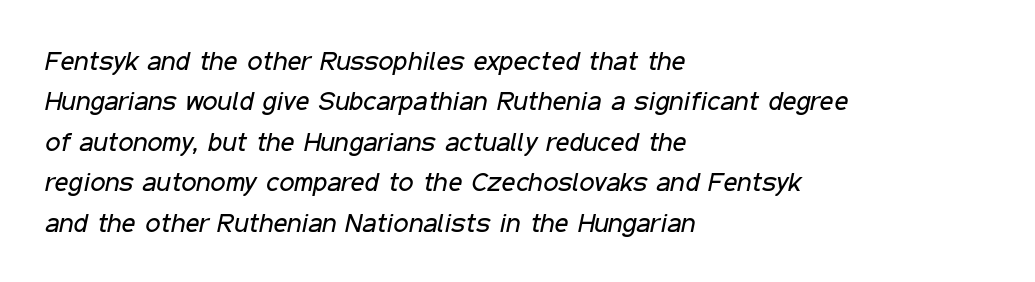
Q: Is the text bold? A: No.
Q: Is the text italic (slanted)? A: Yes, it leans right by about 11 degrees.
Q: Is the text underlined? A: No.
Q: How is the paragraph aligned? A: Left-aligned.
Q: Is the spacing between letters normal or unusually wide? A: Normal.
Q: Is the spacing between lines tight, normal or loose? A: Normal.
